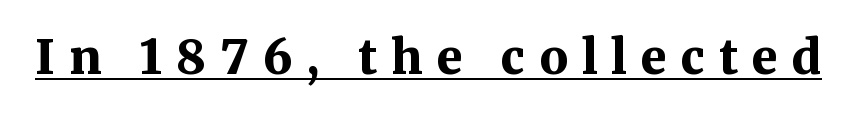
The image shows 47 px bold serif type, upright; set unusually wide letter spacing (+0.3 em), underlined; medium stroke contrast and a medium x-height.
